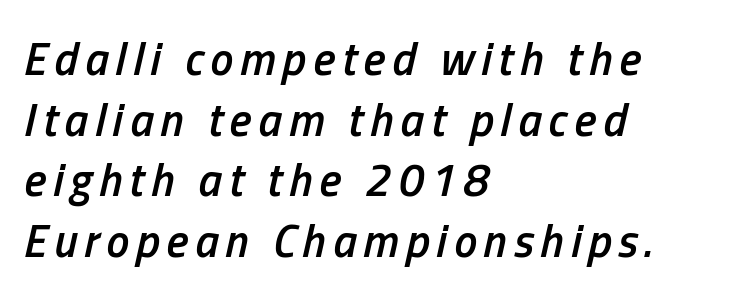
The image shows 46 px semibold, condensed type, italic (leaning right); set left-aligned, normal line spacing (1.32x), not underlined; low stroke contrast and a medium x-height.
